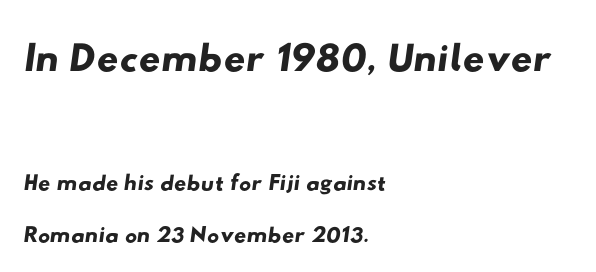
{"serif": "no", "width": "wide", "stroke_contrast": "low", "x_height": "small", "monospaced": "no", "underline": "no", "align": "left", "line_spacing": "normal", "line_spacing_ratio": 1.52, "letter_spacing": "normal", "letter_spacing_em": 0.0, "larger_block": "first", "size_ratio": 1.76, "glyph_px": 60}
